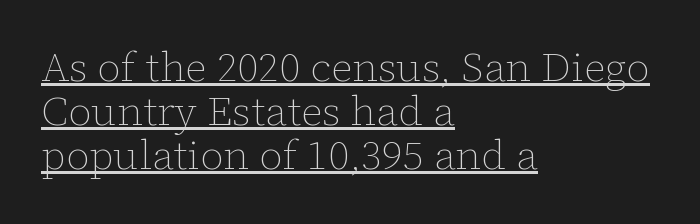
The image shows 41 px thin type, upright; set left-aligned, tight line spacing (1.07x), normal letter spacing, underlined; low stroke contrast and a medium x-height.
